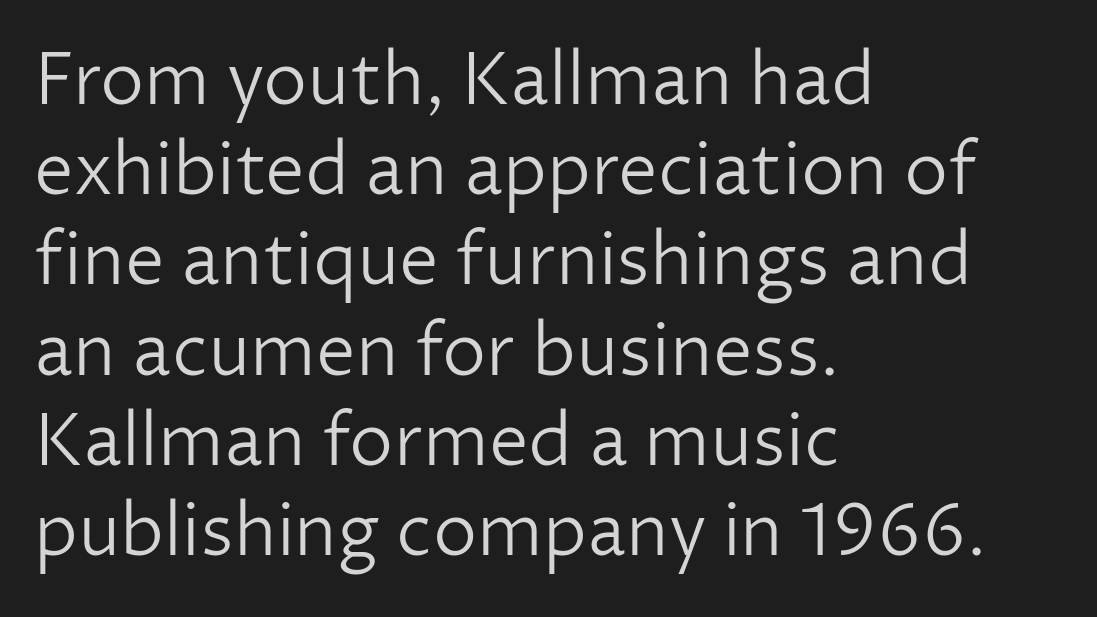
{"serif": "no", "italic": "no", "bold": "no", "weight": "light", "width": "normal", "stroke_contrast": "low", "x_height": "medium", "monospaced": "no", "underline": "no", "align": "left", "line_spacing": "normal", "line_spacing_ratio": 1.27, "letter_spacing": "normal", "letter_spacing_em": 0.0, "glyph_px": 71}
